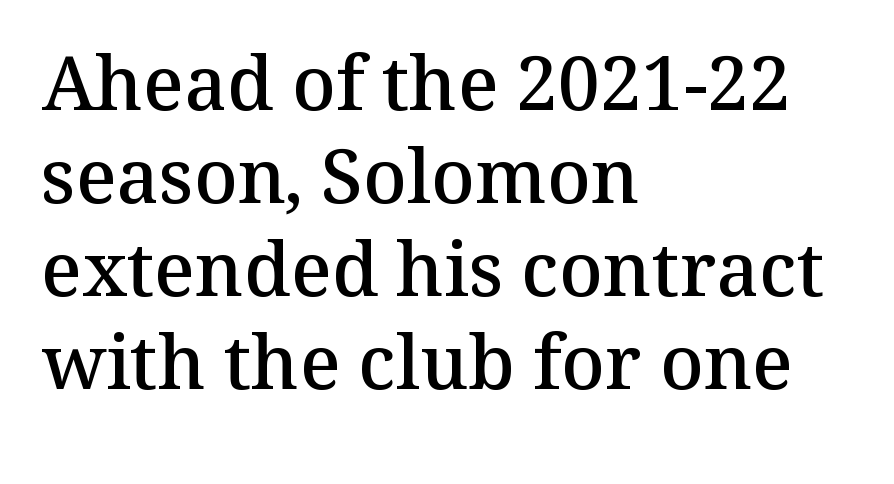
The specimen omits any rule beneath the text block's lines. Caption: standard tracking, unaltered. Style check: upright. I'd call this a serif setting — the letters wear small feet. The face used here is proportionally spaced, like ordinary book or web type.
